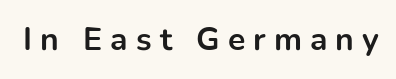
The image shows 32 px bold sans-serif type, upright; set unusually wide letter spacing (+0.25 em), not underlined; low stroke contrast and a medium x-height.
